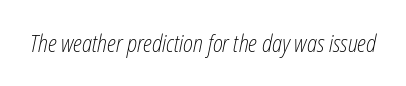
{"italic": "yes", "lean": "right", "slant_degrees": 12, "bold": "no", "underline": "no", "letter_spacing": "normal", "letter_spacing_em": 0.0, "glyph_px": 23}
